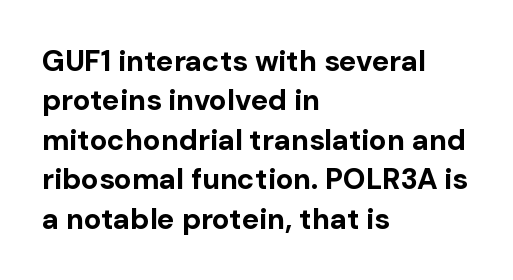
Q: Is the text bold? A: Yes.
Q: Is the text italic (slanted)? A: No, it is upright.
Q: Is the typeface a serif or a sans-serif typeface? A: Sans-serif.
Q: Is the text underlined? A: No.
Q: How is the paragraph aligned? A: Left-aligned.
Q: Is the spacing between letters normal or unusually wide? A: Normal.
Q: Is the spacing between lines tight, normal or loose? A: Normal.
Q: Width (condensed, normal, or wide)? A: Normal.
Q: Stroke contrast? A: Low.
Q: x-height? A: Medium.
Q: Monospaced? A: No.
